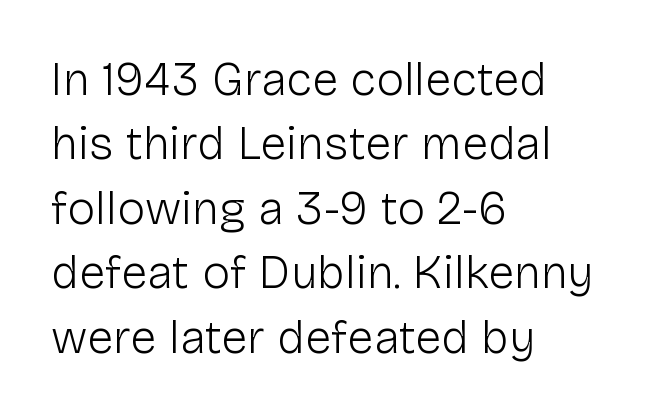
{"serif": "no", "italic": "no", "bold": "no", "weight": "light", "width": "normal", "stroke_contrast": "low", "x_height": "medium", "monospaced": "no", "underline": "no", "align": "left", "line_spacing": "normal", "line_spacing_ratio": 1.37, "letter_spacing": "normal", "letter_spacing_em": 0.0, "glyph_px": 47}
